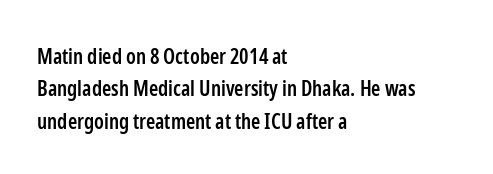
{"italic": "no", "bold": "semi", "underline": "no", "align": "left", "line_spacing": "normal", "line_spacing_ratio": 1.54, "letter_spacing": "normal", "letter_spacing_em": 0.0, "glyph_px": 21}
